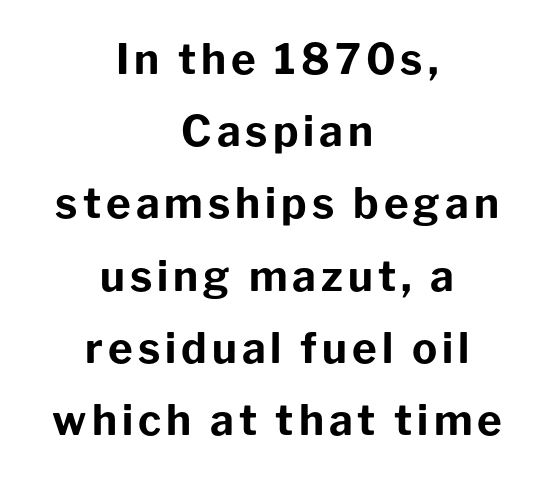
Nobody drew a line under any word here. Spacing verdict: proportional, widths tailored to each character. Weight check: bold — yes, fully. This is sans-serif lettering, the kind often seen on screens and signage. It's the straight-up-and-down kind of type.
